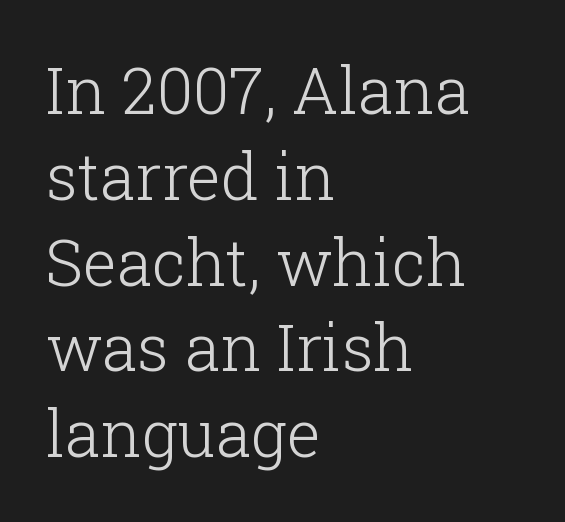
{"serif": "yes", "italic": "no", "bold": "no", "weight": "light", "width": "normal", "stroke_contrast": "low", "x_height": "medium", "monospaced": "no", "underline": "no", "align": "left", "line_spacing": "normal", "line_spacing_ratio": 1.34, "letter_spacing": "normal", "letter_spacing_em": 0.0, "glyph_px": 64}
